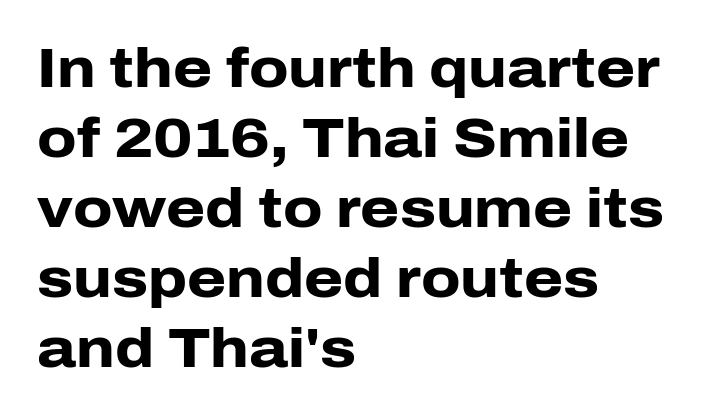
This sample uses plain, unmodified letter spacing. Upright lettering throughout. Short and long lines alike share a common starting point at left. This rendering features lettering with no underline. Interline gaps are of average width in this sample. The passage shown is emphatically bold.
